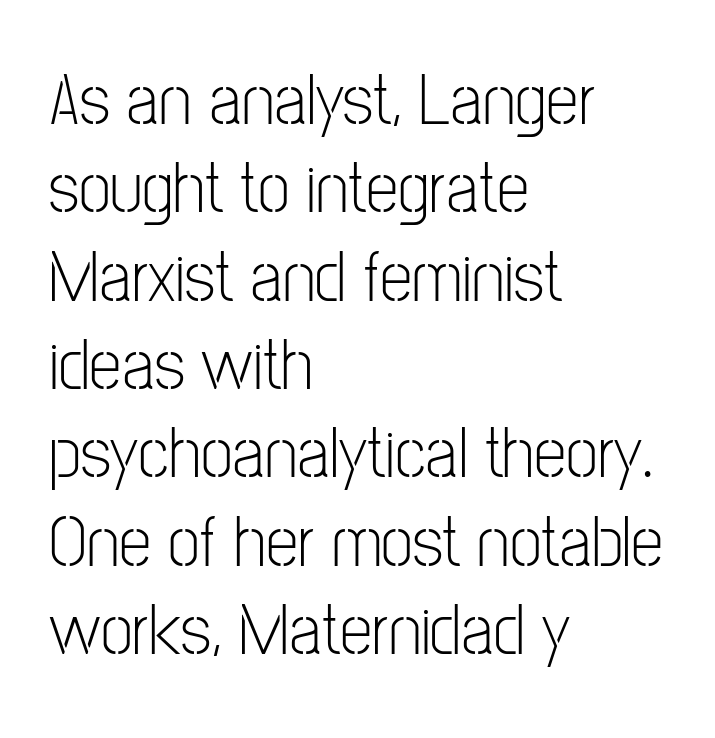
{"serif": "no", "italic": "no", "bold": "no", "weight": "light", "width": "condensed", "stroke_contrast": "low", "x_height": "medium", "monospaced": "no", "underline": "no", "align": "left", "line_spacing_ratio": 1.21, "letter_spacing": "normal", "letter_spacing_em": 0.0, "glyph_px": 73}
